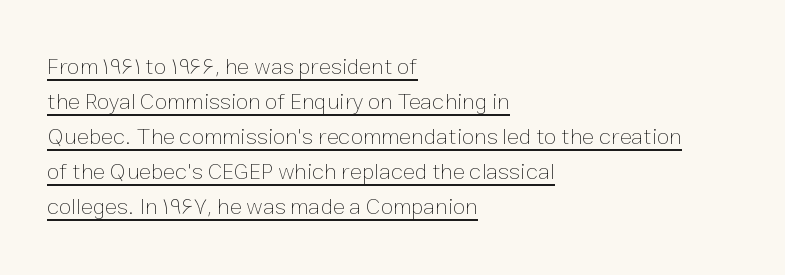
{"italic": "no", "bold": "no", "underline": "yes", "align": "left", "line_spacing": "normal", "line_spacing_ratio": 1.52, "letter_spacing": "normal", "letter_spacing_em": 0.0, "glyph_px": 23}
